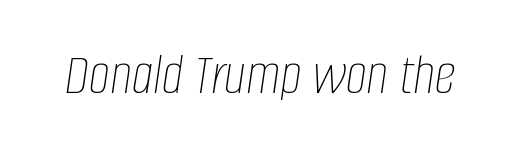
The image shows 60 px thin, condensed type, italic (leaning right); set normal letter spacing, not underlined; low stroke contrast and a large x-height.
